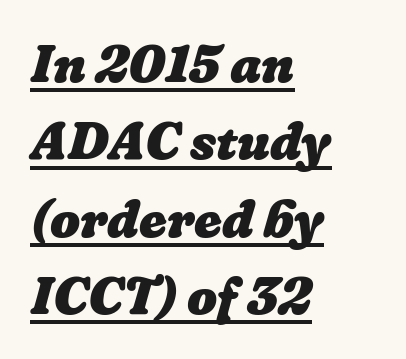
Q: Is the text bold? A: Yes.
Q: Is the text underlined? A: Yes.
Q: How is the paragraph aligned? A: Left-aligned.
Q: Is the spacing between letters normal or unusually wide? A: Normal.
Q: Is the spacing between lines tight, normal or loose? A: Normal.
Q: Width (condensed, normal, or wide)? A: Normal.
Q: Stroke contrast? A: Low.
Q: x-height? A: Medium.
Q: Monospaced? A: No.
